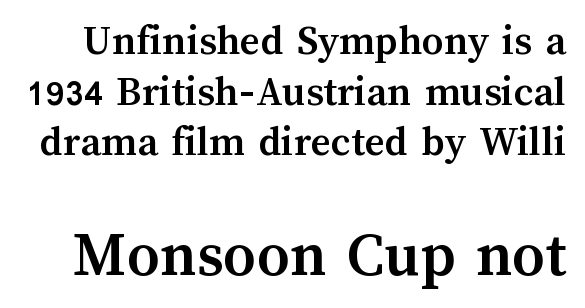
{"italic": "no", "bold": "yes", "weight": "semibold", "width": "normal", "stroke_contrast": "medium", "x_height": "medium", "monospaced": "no", "underline": "no", "line_spacing_ratio": 1.18, "letter_spacing": "normal", "letter_spacing_em": 0.0, "larger_block": "second", "size_ratio": 1.51, "glyph_px": 65}
